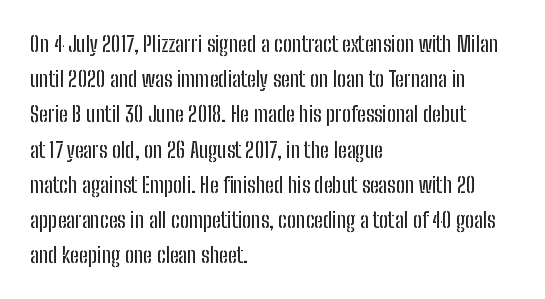
Q: Is the text italic (slanted)? A: No, it is upright.
Q: Is the text underlined? A: No.
Q: How is the paragraph aligned? A: Left-aligned.
Q: Is the spacing between letters normal or unusually wide? A: Normal.
Q: Is the spacing between lines tight, normal or loose? A: Normal.
